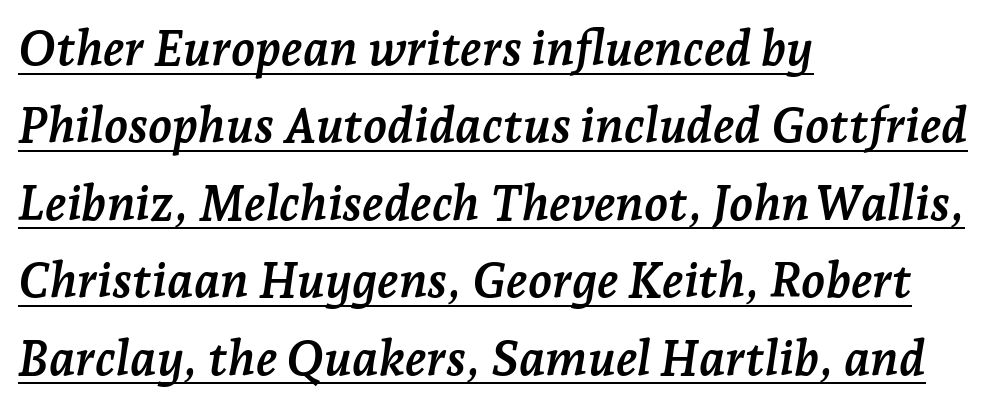
The image shows 49 px semibold serif type, italic (leaning right); set left-aligned, normal line spacing (1.58x), normal letter spacing, underlined; low stroke contrast and a medium x-height.
